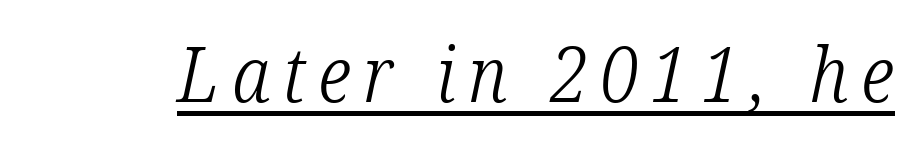
{"serif": "yes", "italic": "yes", "lean": "right", "slant_degrees": 12, "bold": "no", "weight": "light", "width": "condensed", "stroke_contrast": "low", "x_height": "medium", "monospaced": "no", "underline": "yes", "glyph_px": 76}
